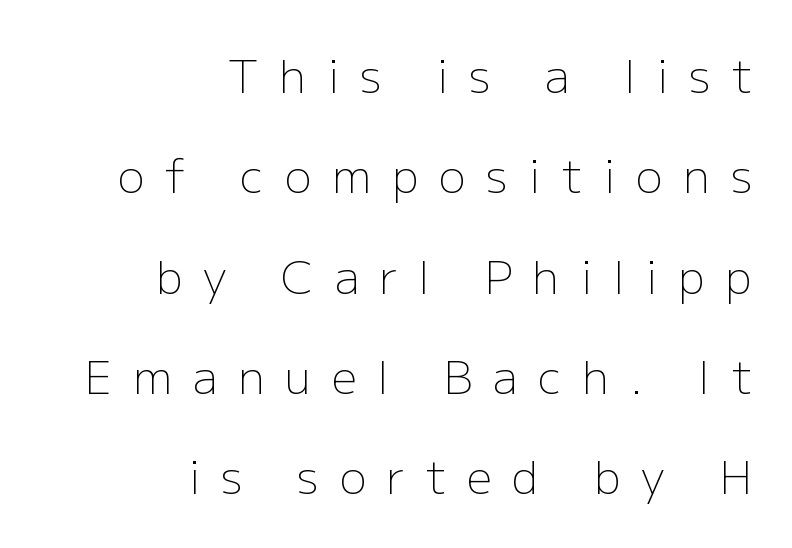
{"serif": "no", "italic": "no", "bold": "no", "weight": "light", "width": "normal", "stroke_contrast": "low", "x_height": "medium", "monospaced": "no", "underline": "no", "align": "right", "line_spacing": "loose", "line_spacing_ratio": 2.23, "letter_spacing": "wide", "letter_spacing_em": 0.46, "glyph_px": 45}
